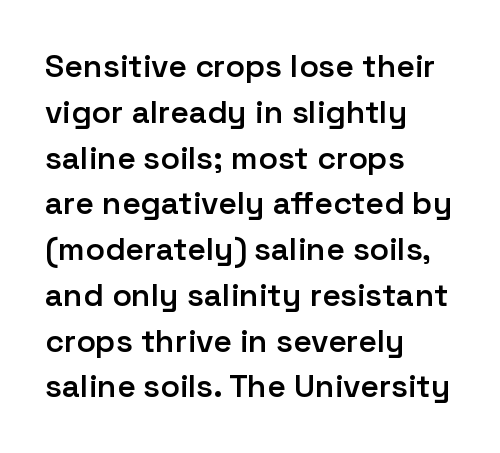
{"serif": "no", "italic": "no", "bold": "semi", "weight": "semibold", "width": "normal", "stroke_contrast": "low", "x_height": "medium", "monospaced": "no", "underline": "no", "align": "left", "line_spacing": "normal", "line_spacing_ratio": 1.43, "letter_spacing": "normal", "letter_spacing_em": 0.0, "glyph_px": 32}
